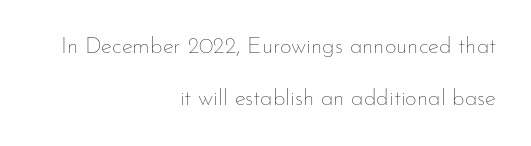
Honestly, the letter spacing is just normal — you wouldn't notice it. These lines were composed using upright roman letters. The passage is arranged like a letterhead date or caption credit — flush right. Stroke mass is kept to a normal reading level or below. Descenders are the only things crossing below the line.
